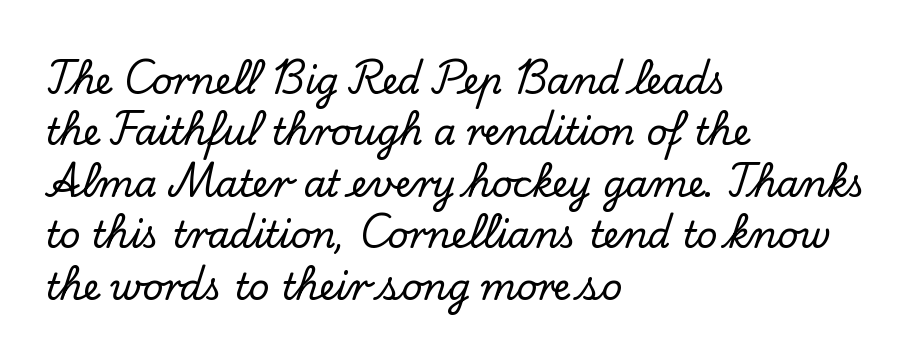
The image shows 36 px serif type; set left-aligned, normal line spacing (1.43x), normal letter spacing, not underlined; low stroke contrast and a small x-height.
